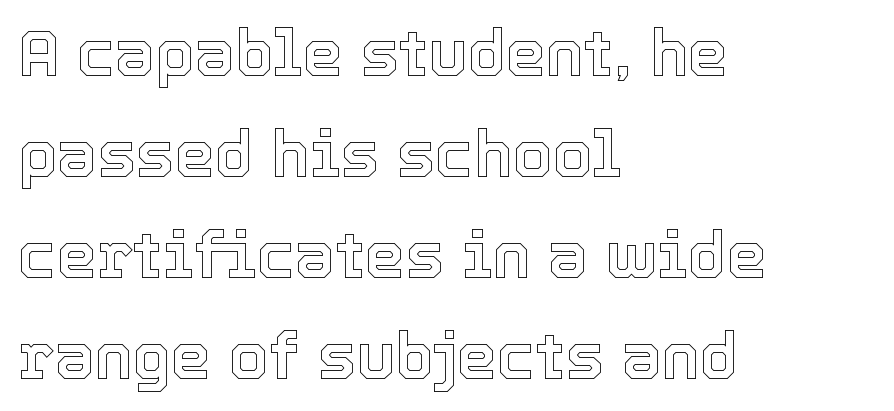
{"italic": "no", "width": "normal", "x_height": "medium", "monospaced": "no", "underline": "no", "align": "left", "line_spacing": "normal", "line_spacing_ratio": 1.58, "letter_spacing": "normal", "letter_spacing_em": 0.0, "glyph_px": 64}
